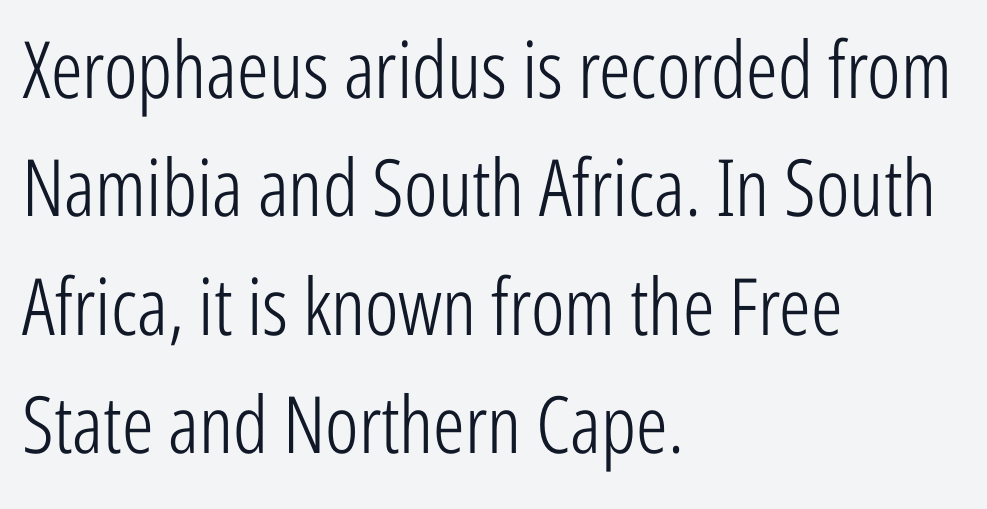
Line beginnings align vertically; line endings do not. You could not count columns in this text — the font is proportionally spaced. Has an underline been added? It has not. Summary of weight: not heavy and not bold.
